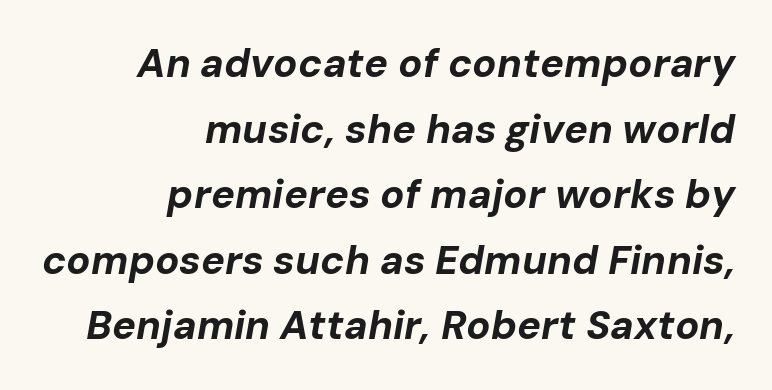
Q: Is the text bold? A: Yes.
Q: Is the text italic (slanted)? A: Yes, it leans right by about 10 degrees.
Q: Is the text underlined? A: No.
Q: How is the paragraph aligned? A: Right-aligned.
Q: Is the spacing between letters normal or unusually wide? A: Normal.
Q: Is the spacing between lines tight, normal or loose? A: Normal.
Q: Width (condensed, normal, or wide)? A: Normal.
Q: Stroke contrast? A: Low.
Q: x-height? A: Medium.
Q: Monospaced? A: No.
